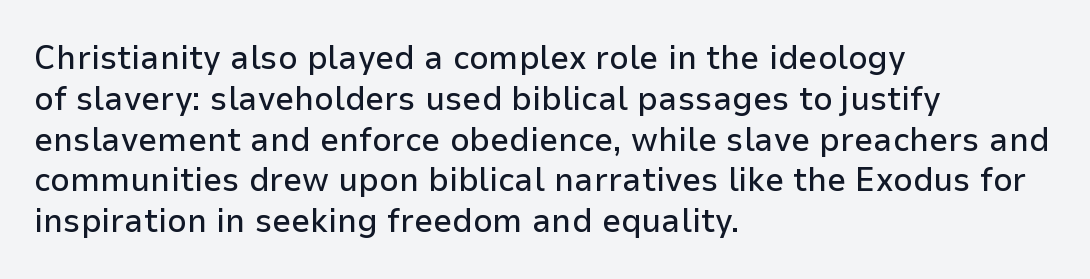
The image shows 34 px sans-serif type, upright; set left-aligned, line spacing 1.2x, normal letter spacing, not underlined; low stroke contrast and a medium x-height.
